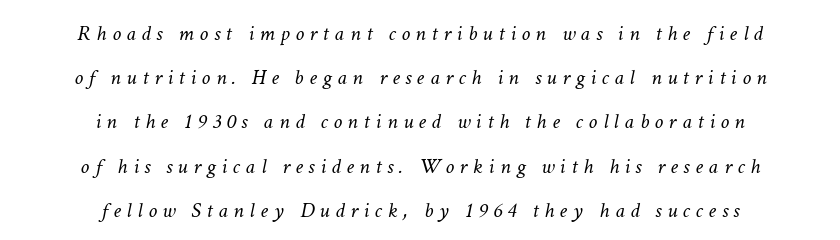
The area under the type is left untouched. Yep, that's italic — everything's leaning. On a weight scale, this lands at 450 or below. Horizontal bands of white between lines are thick stripes. These lines stack symmetrically, like a column narrowing and widening about its center. Honestly, the letter spacing is so wide it's the main thing you notice.
